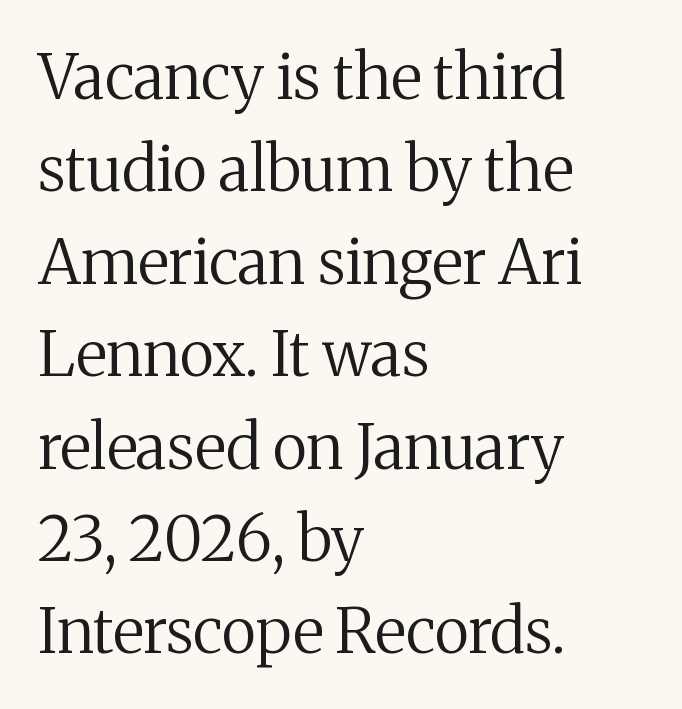
The image shows 62 px regular-weight serif type, upright; set left-aligned, normal line spacing (1.49x), normal letter spacing, not underlined; medium stroke contrast and a medium x-height.
